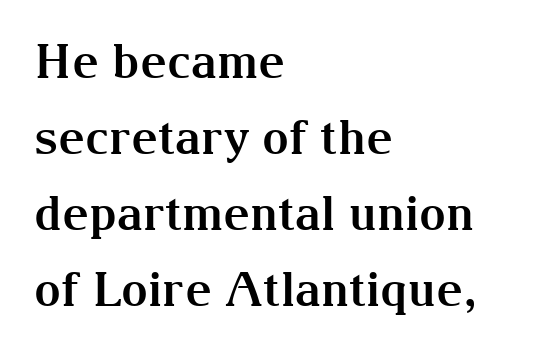
Q: Is the text bold? A: Yes.
Q: Is the text italic (slanted)? A: No, it is upright.
Q: Is the typeface a serif or a sans-serif typeface? A: Serif.
Q: Is the text underlined? A: No.
Q: How is the paragraph aligned? A: Left-aligned.
Q: Is the spacing between letters normal or unusually wide? A: Normal.
Q: Is the spacing between lines tight, normal or loose? A: Normal.
Q: Width (condensed, normal, or wide)? A: Normal.
Q: Stroke contrast? A: Medium.
Q: x-height? A: Medium.
Q: Monospaced? A: No.
